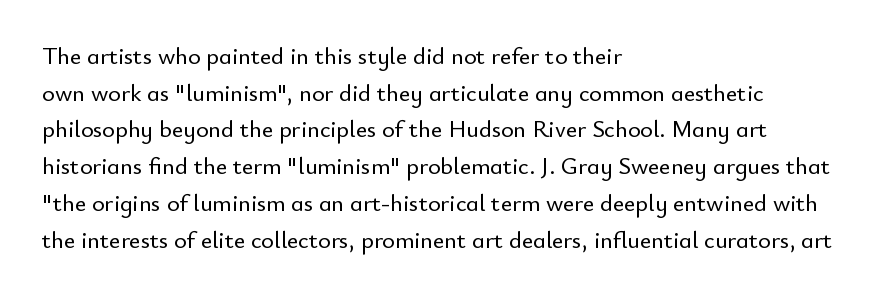
{"italic": "no", "underline": "no", "align": "left", "line_spacing": "normal", "line_spacing_ratio": 1.53, "letter_spacing": "normal", "letter_spacing_em": 0.0, "glyph_px": 24}
